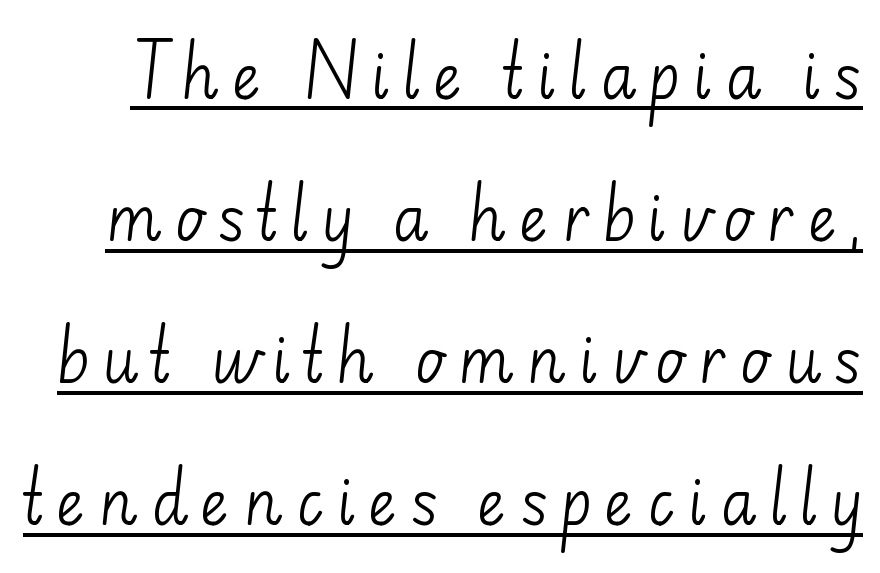
The image shows 61 px light sans-serif type; set loose line spacing (2.33x), unusually wide letter spacing (+0.2 em), underlined; low stroke contrast and a small x-height.
